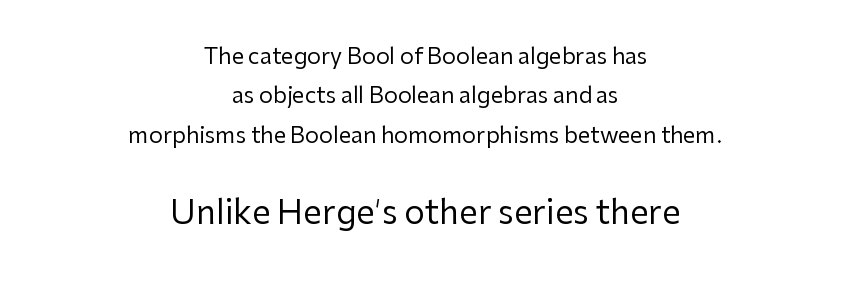
Regarding serifs, this sample does without them. The gaps between neighbouring characters are ordinary and unremarkable. Top chunk: small. Bottom chunk: large. Is there any slant? The stems are plumb.
